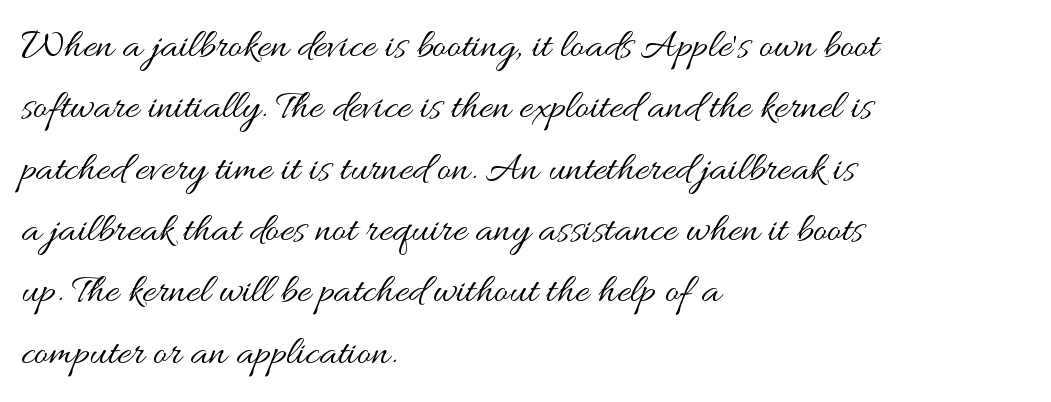
The image shows 42 px regular-weight, wide type; set left-aligned, normal line spacing (1.46x), normal letter spacing, not underlined; medium stroke contrast and a small x-height.
